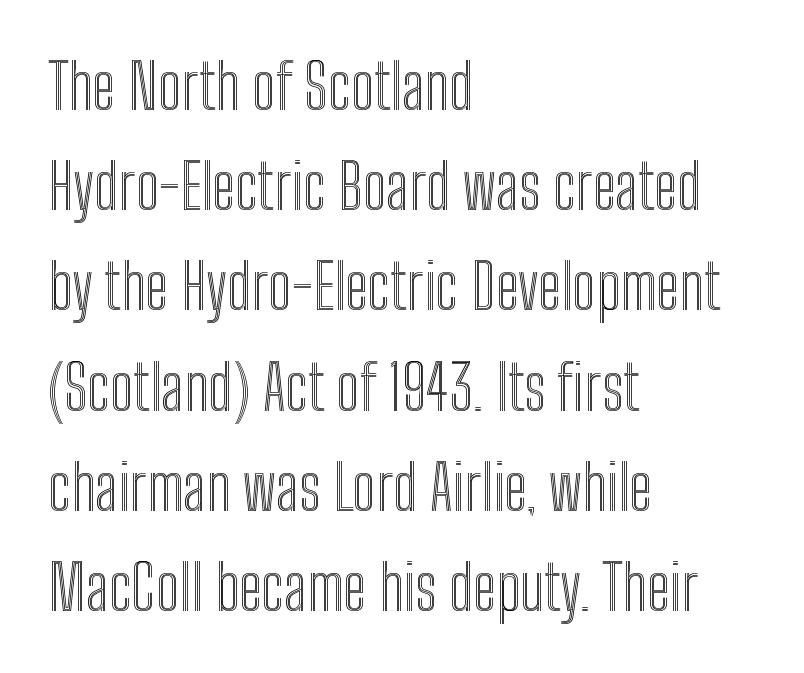
{"italic": "no", "width": "condensed", "x_height": "medium", "monospaced": "no", "underline": "no", "align": "left", "line_spacing": "normal", "line_spacing_ratio": 1.59, "letter_spacing": "normal", "letter_spacing_em": 0.0, "glyph_px": 63}
